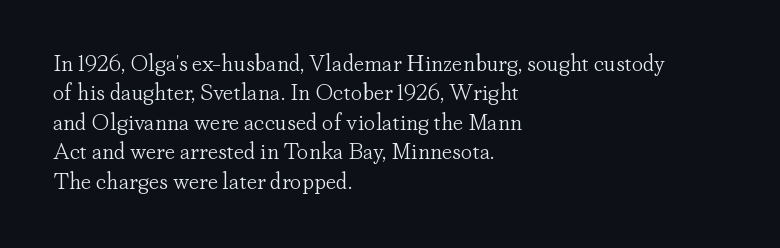
Q: Is the text bold? A: No.
Q: Is the text italic (slanted)? A: No, it is upright.
Q: Is the text underlined? A: No.
Q: How is the paragraph aligned? A: Left-aligned.
Q: Is the spacing between letters normal or unusually wide? A: Normal.
Q: Is the spacing between lines tight, normal or loose? A: Normal.
